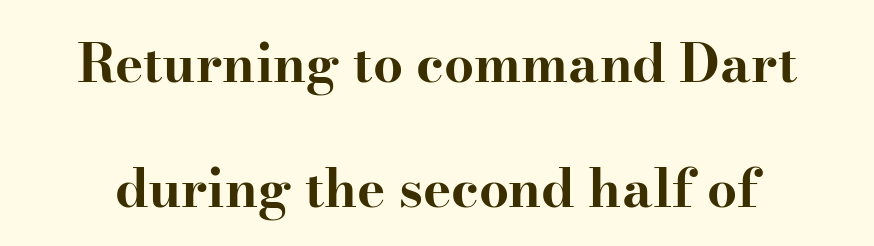
The image shows 53 px bold, wide serif type, upright; set loose line spacing (2.36x), normal letter spacing, not underlined; high stroke contrast and a small x-height.
